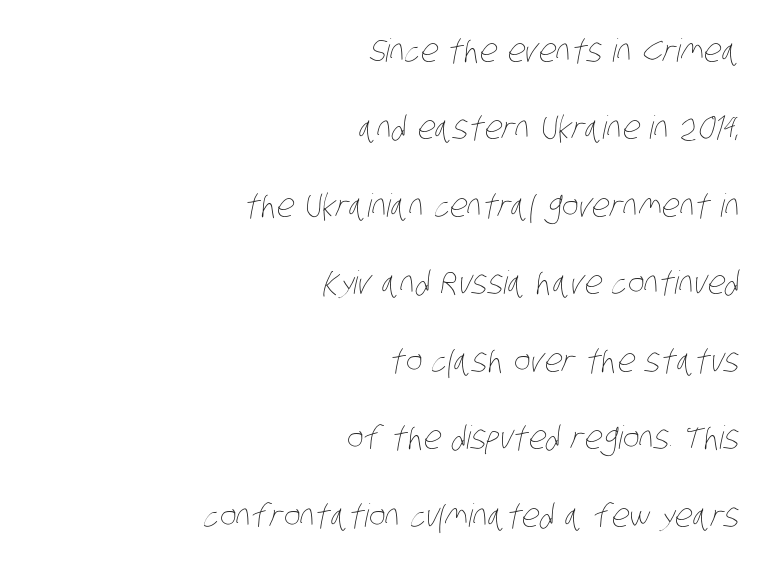
The image shows 32 px thin, condensed type; set right-aligned, loose line spacing (2.42x), normal letter spacing, not underlined; low stroke contrast and a large x-height.
